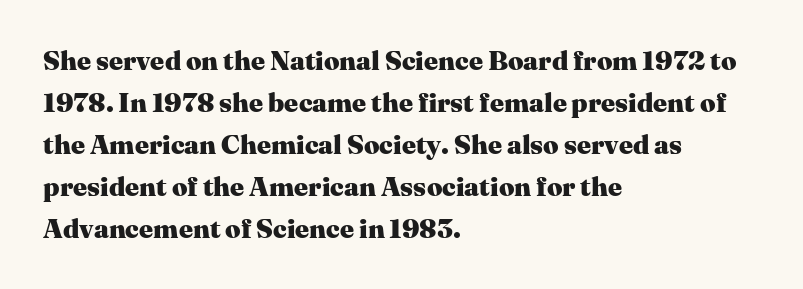
Nothing unusual about the tracking: characters are spaced as the font intends. Layout note: lines flush left. Does the lettering tilt? It doesn't — this is upright. The characters look thick and weighty, a clear bold. If you measured baseline to baseline, you'd find a middling distance. Underlining? Definitely not there.
